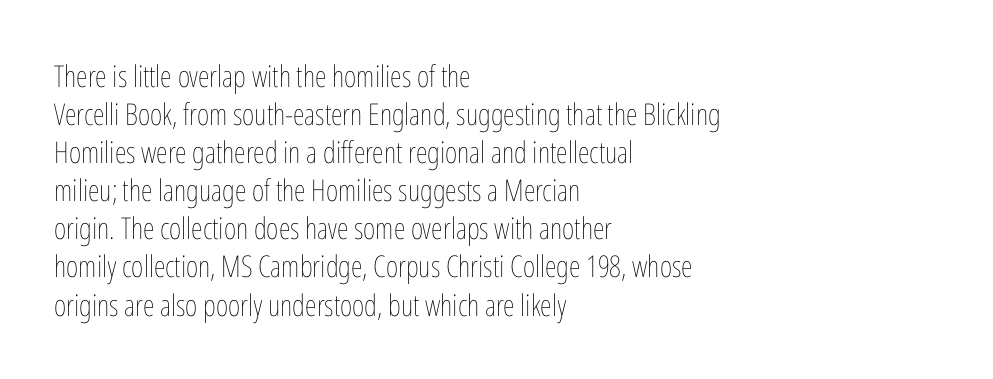
The image shows 30 px thin, condensed type, upright; set left-aligned, normal line spacing (1.27x), normal letter spacing, not underlined; low stroke contrast and a medium x-height.
